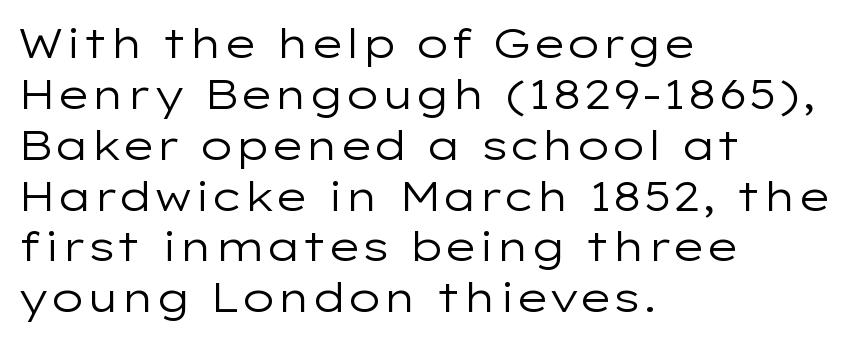
The image shows 41 px regular-weight, wide sans-serif type, upright; set left-aligned, line spacing 1.24x, normal letter spacing, not underlined; low stroke contrast and a medium x-height.
